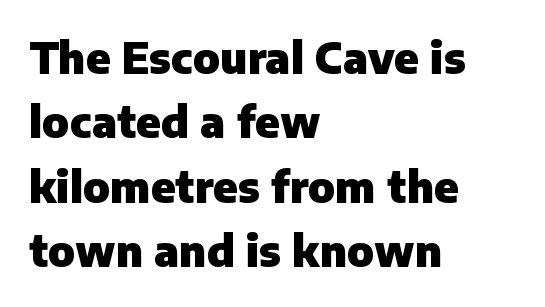
Q: Is the text bold? A: Yes.
Q: Is the text italic (slanted)? A: No, it is upright.
Q: Is the typeface a serif or a sans-serif typeface? A: Sans-serif.
Q: Is the text underlined? A: No.
Q: How is the paragraph aligned? A: Left-aligned.
Q: Is the spacing between letters normal or unusually wide? A: Normal.
Q: Is the spacing between lines tight, normal or loose? A: Normal.
Q: Width (condensed, normal, or wide)? A: Normal.
Q: Stroke contrast? A: Low.
Q: x-height? A: Medium.
Q: Monospaced? A: No.
